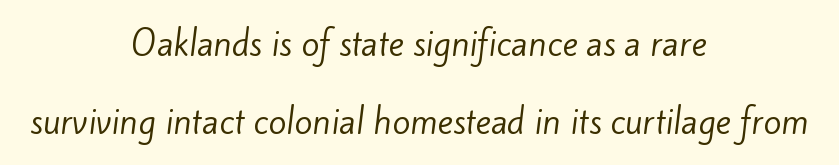
{"serif": "no", "bold": "no", "weight": "regular", "width": "normal", "stroke_contrast": "low", "x_height": "small", "monospaced": "no", "underline": "no", "align": "center", "line_spacing": "loose", "line_spacing_ratio": 2.35, "letter_spacing": "normal", "letter_spacing_em": 0.0, "glyph_px": 33}
